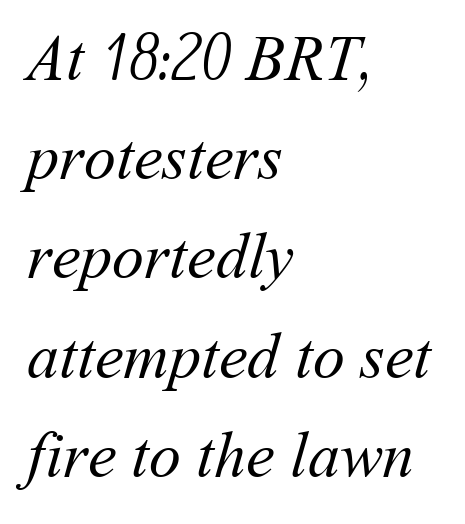
Q: Is the text bold? A: No.
Q: Is the text underlined? A: No.
Q: How is the paragraph aligned? A: Left-aligned.
Q: Is the spacing between letters normal or unusually wide? A: Normal.
Q: Is the spacing between lines tight, normal or loose? A: Normal.
Q: Width (condensed, normal, or wide)? A: Normal.
Q: Stroke contrast? A: Medium.
Q: x-height? A: Medium.
Q: Monospaced? A: No.
